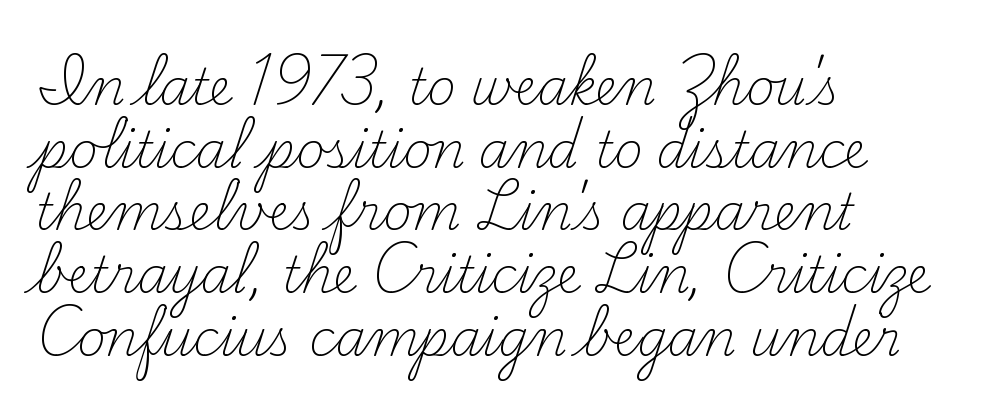
Q: Is the text bold? A: No.
Q: Is the text italic (slanted)? A: Yes.
Q: Is the text underlined? A: No.
Q: How is the paragraph aligned? A: Left-aligned.
Q: Is the spacing between letters normal or unusually wide? A: Normal.
Q: Is the spacing between lines tight, normal or loose? A: Normal.
Q: Width (condensed, normal, or wide)? A: Normal.
Q: Stroke contrast? A: Medium.
Q: x-height? A: Small.
Q: Monospaced? A: No.
